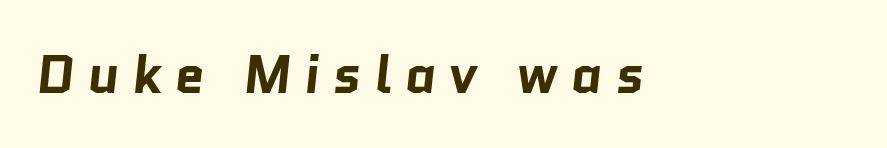
{"serif": "no", "bold": "yes", "weight": "bold", "width": "normal", "stroke_contrast": "low", "x_height": "medium", "monospaced": "no", "underline": "no", "align": "left", "letter_spacing": "wide", "letter_spacing_em": 0.23, "glyph_px": 54}
